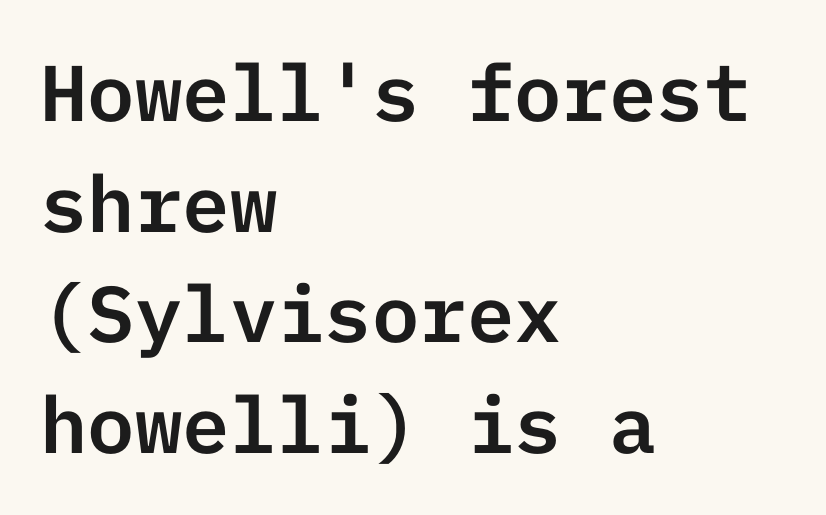
{"serif": "no", "italic": "no", "width": "normal", "stroke_contrast": "low", "x_height": "medium", "underline": "no", "align": "left", "line_spacing": "normal", "line_spacing_ratio": 1.4, "letter_spacing": "normal", "letter_spacing_em": 0.0, "glyph_px": 79}
